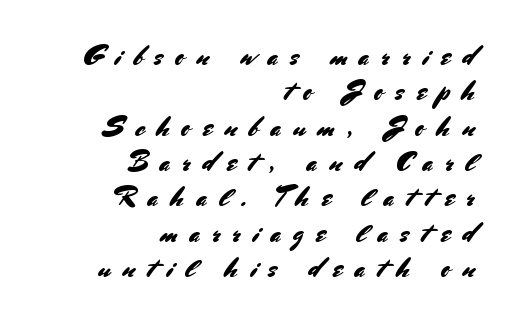
{"underline": "no", "align": "right", "line_spacing": "normal", "line_spacing_ratio": 1.31, "letter_spacing": "wide", "letter_spacing_em": 0.45, "glyph_px": 27}
